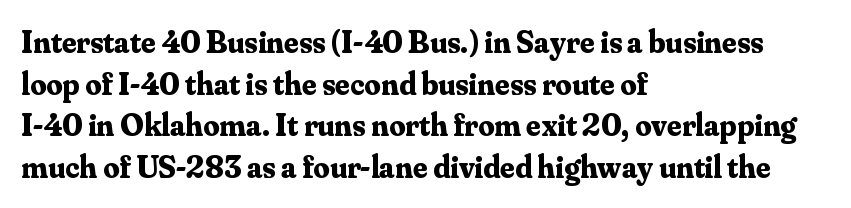
Q: Is the text bold? A: Yes.
Q: Is the text italic (slanted)? A: No, it is upright.
Q: Is the typeface a serif or a sans-serif typeface? A: Serif.
Q: Is the text underlined? A: No.
Q: How is the paragraph aligned? A: Left-aligned.
Q: Is the spacing between letters normal or unusually wide? A: Normal.
Q: Is the spacing between lines tight, normal or loose? A: Normal.
Q: Width (condensed, normal, or wide)? A: Normal.
Q: Stroke contrast? A: Medium.
Q: x-height? A: Small.
Q: Monospaced? A: No.
